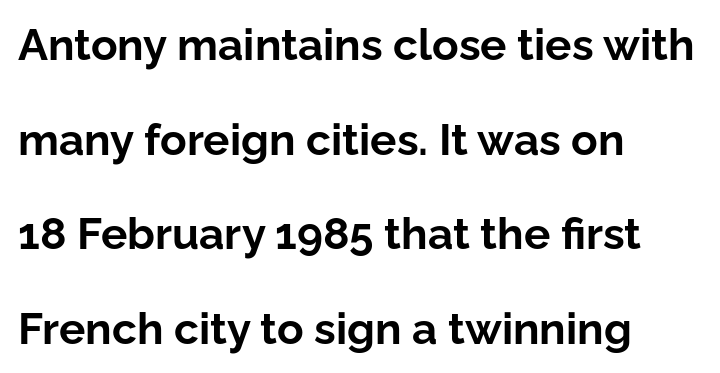
Glyph-to-glyph distance matches everyday printed text. Set as a true bold cut, around the 700 mark. A classic flush-left, rag-right setting is used for this passage. A typesetter would call this proportional, since set widths differ per character.
